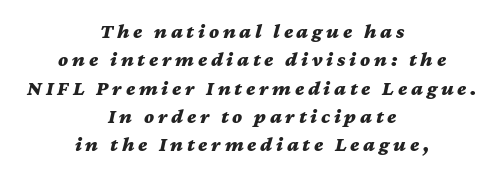
Q: Is the text bold? A: Yes.
Q: Is the text italic (slanted)? A: Yes, it leans right by about 12 degrees.
Q: Is the text underlined? A: No.
Q: How is the paragraph aligned? A: Centered.
Q: Is the spacing between lines tight, normal or loose? A: Normal.
